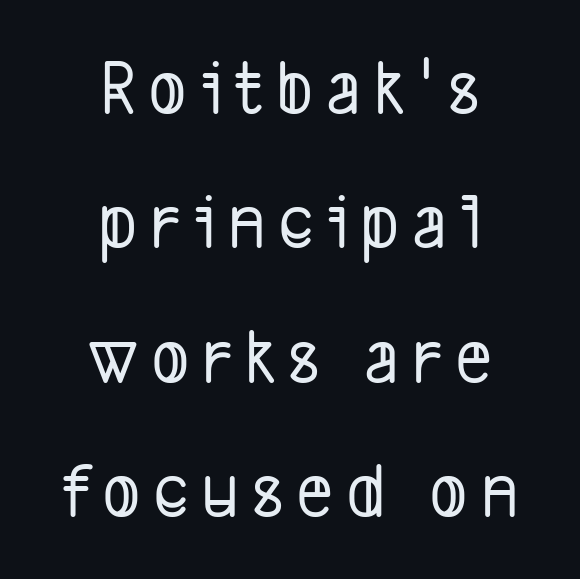
A centered setting, common on invitations and titles, is used for this passage. Type without underlining. Each letter keeps its own natural width here, so spacing adapts to shape. How would I describe the line gaps? Plain and ordinary. In terms of letterform style, serifs are entirely absent.
